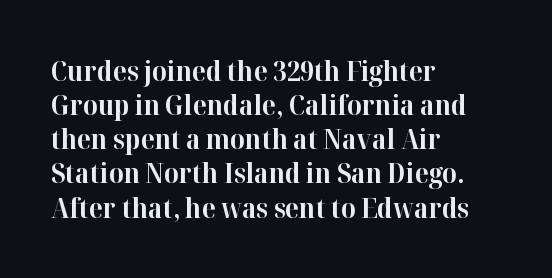
{"serif": "yes", "italic": "no", "bold": "yes", "weight": "bold", "width": "normal", "stroke_contrast": "high", "x_height": "medium", "monospaced": "no", "underline": "no", "align": "left", "line_spacing_ratio": 1.22, "letter_spacing": "normal", "letter_spacing_em": 0.0, "glyph_px": 28}
